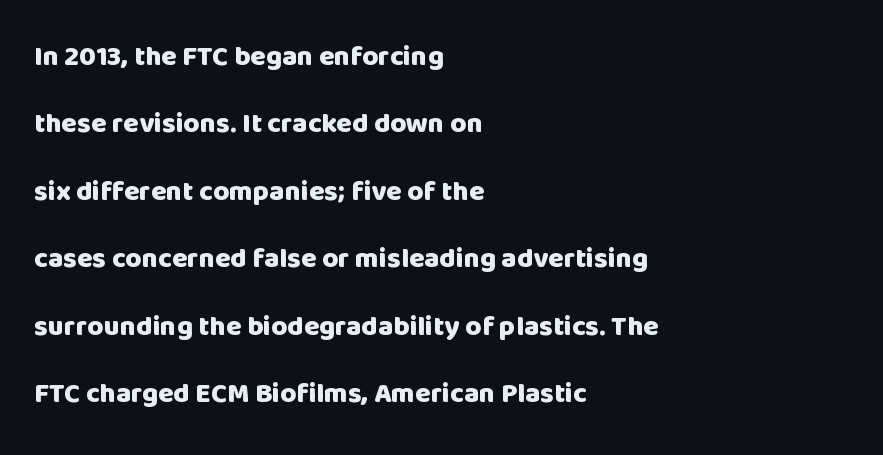
Is there much room between lines? Yes — plenty of vertical air separates them. The typesetting leans heavy: a genuine bold. Does the copy run flush right? No — it runs flush left. Unlike a traditional serif, this face leaves its strokes unadorned. Character widths vary here, with narrow letters taking less room than wide ones. The face used here is rendered with its standard letterfit.
